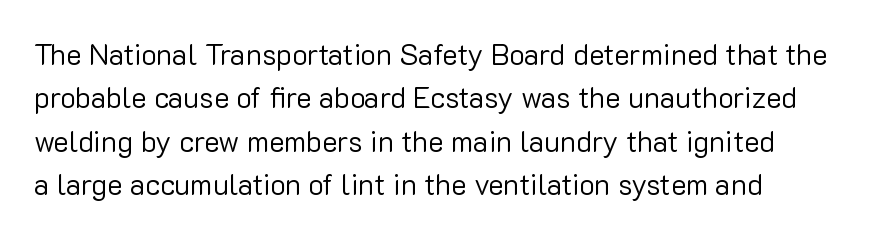
{"serif": "no", "italic": "no", "bold": "no", "weight": "regular", "width": "normal", "stroke_contrast": "low", "x_height": "medium", "monospaced": "no", "underline": "no", "align": "left", "line_spacing": "normal", "line_spacing_ratio": 1.5, "letter_spacing": "normal", "letter_spacing_em": 0.0, "glyph_px": 29}
